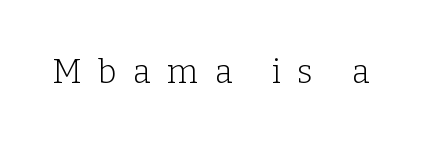
{"serif": "yes", "italic": "no", "bold": "no", "weight": "light", "width": "normal", "stroke_contrast": "low", "x_height": "medium", "monospaced": "no", "underline": "no", "letter_spacing": "wide", "letter_spacing_em": 0.49, "glyph_px": 33}
